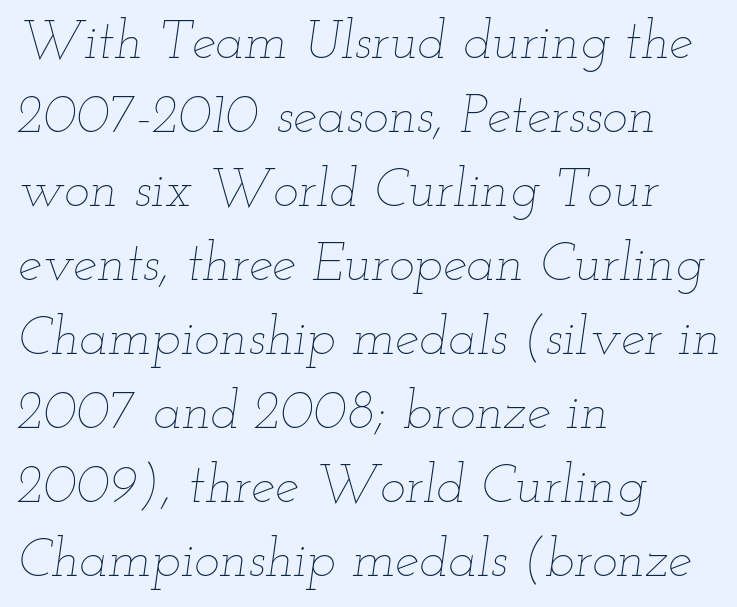
{"italic": "yes", "lean": "right", "slant_degrees": 12, "bold": "no", "weight": "thin", "width": "wide", "stroke_contrast": "low", "x_height": "small", "monospaced": "no", "underline": "no", "align": "left", "line_spacing": "normal", "line_spacing_ratio": 1.37, "letter_spacing": "normal", "letter_spacing_em": 0.0, "glyph_px": 54}
